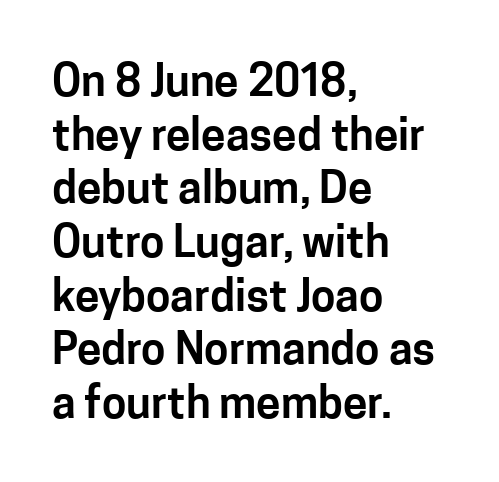
Here the glyphs are tracked normally, forming tight word shapes. The words here are not underlined. The font's upright variant was chosen for this text. Font category for this specimen: sans-serif.
